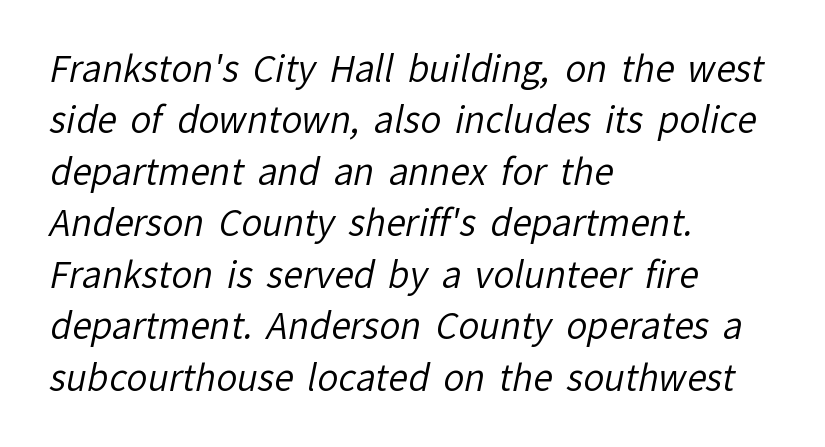
Q: Is the text bold? A: No.
Q: Is the typeface a serif or a sans-serif typeface? A: Sans-serif.
Q: Is the text underlined? A: No.
Q: How is the paragraph aligned? A: Left-aligned.
Q: Is the spacing between letters normal or unusually wide? A: Normal.
Q: Is the spacing between lines tight, normal or loose? A: Normal.
Q: Width (condensed, normal, or wide)? A: Normal.
Q: Stroke contrast? A: Low.
Q: x-height? A: Medium.
Q: Monospaced? A: No.
